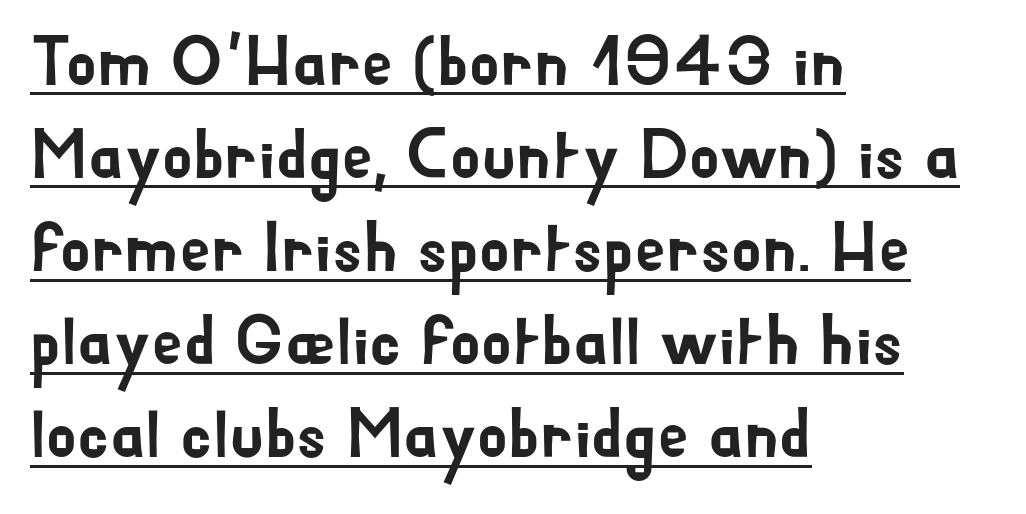
The image shows 70 px sans-serif type, upright; set left-aligned, normal line spacing (1.33x), normal letter spacing, underlined; low stroke contrast and a small x-height.
